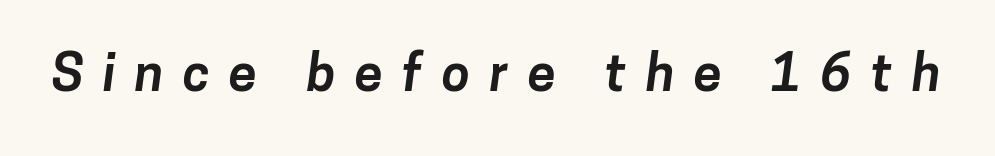
{"serif": "no", "bold": "yes", "weight": "bold", "width": "normal", "stroke_contrast": "low", "x_height": "medium", "monospaced": "no", "underline": "no", "letter_spacing": "wide", "letter_spacing_em": 0.38, "glyph_px": 51}
